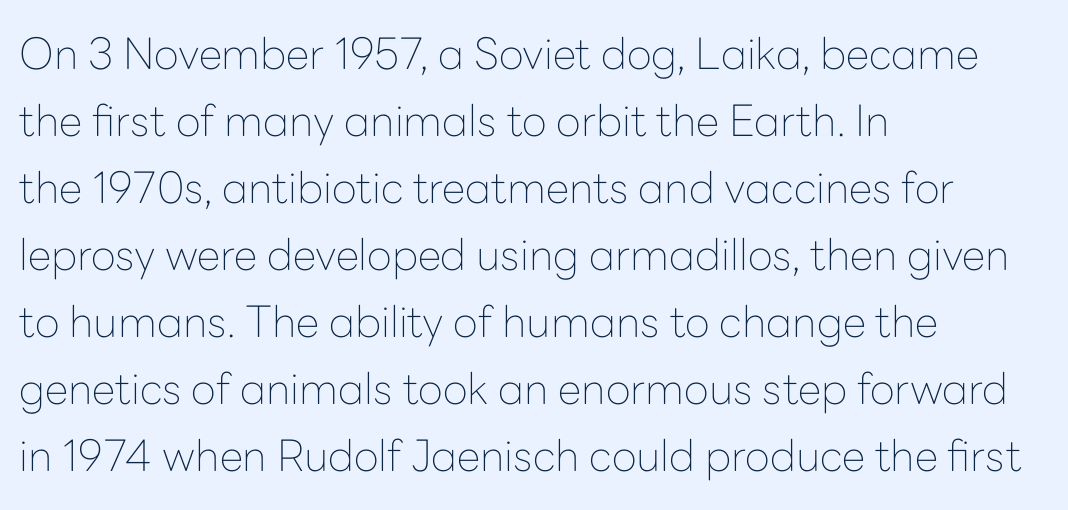
{"serif": "no", "italic": "no", "bold": "no", "weight": "thin", "width": "normal", "stroke_contrast": "low", "x_height": "medium", "monospaced": "no", "underline": "no", "align": "left", "line_spacing": "normal", "line_spacing_ratio": 1.56, "letter_spacing": "normal", "letter_spacing_em": 0.0, "glyph_px": 43}
